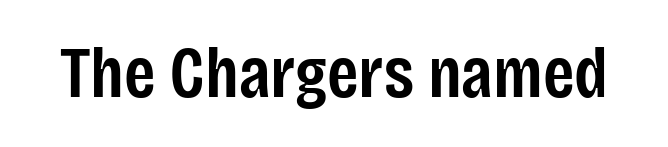
The image shows 72 px semibold, condensed sans-serif type, upright; set normal letter spacing, not underlined; low stroke contrast and a large x-height.
